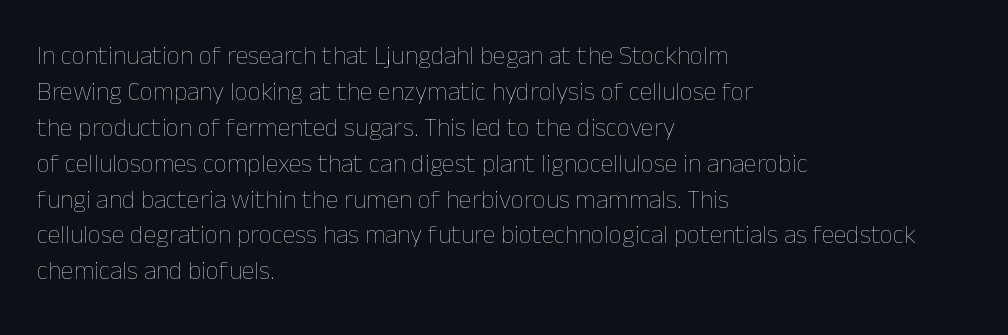
{"italic": "no", "bold": "no", "underline": "no", "align": "left", "line_spacing": "normal", "line_spacing_ratio": 1.38, "letter_spacing": "normal", "letter_spacing_em": 0.0, "glyph_px": 26}
